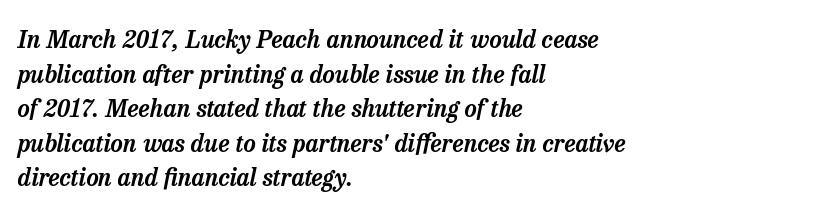
Q: Is the text italic (slanted)? A: Yes, it leans right by about 13 degrees.
Q: Is the text underlined? A: No.
Q: How is the paragraph aligned? A: Left-aligned.
Q: Is the spacing between letters normal or unusually wide? A: Normal.
Q: Is the spacing between lines tight, normal or loose? A: Normal.
